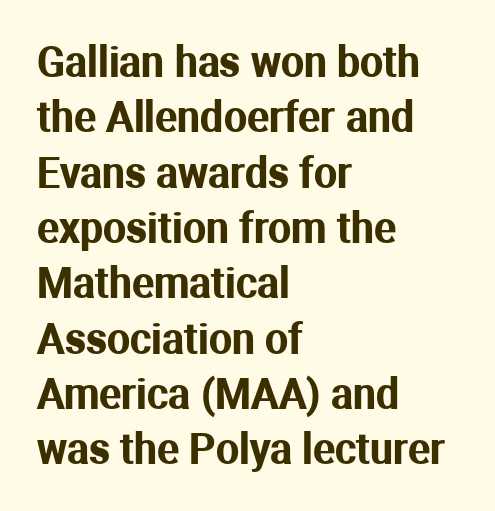
Unlike italic type, these characters show no tilt at all. Grotesque or geometric, the face here clearly has no serifs. A bare baseline throughout the passage. Is the letter spacing exaggerated? No — it looks like the ordinary default. Leftover space on each line is placed entirely after the last word.
